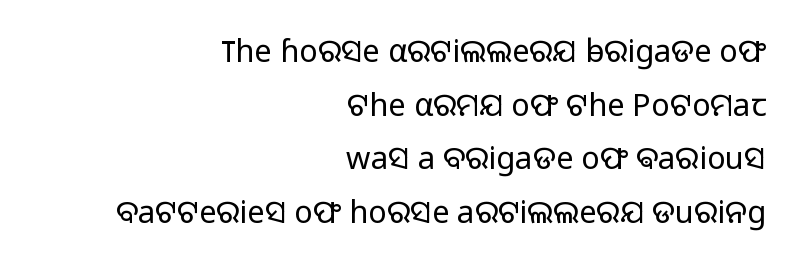
The font family rendered here belongs to the sans-serif group. Line ends are locked; line starts wander. Standard letterfit; no display-style spreading of the glyphs. Plain, unruled lines of type. You could not count columns in this text — the font is proportionally spaced. Upright lettering throughout.
